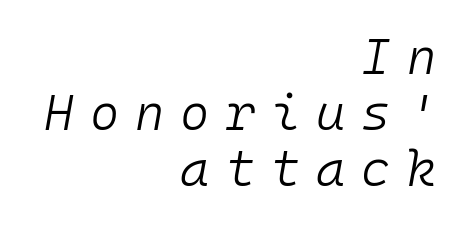
Q: Is the text bold? A: No.
Q: Is the text italic (slanted)? A: Yes, it leans right by about 10 degrees.
Q: Is the text underlined? A: No.
Q: How is the paragraph aligned? A: Right-aligned.
Q: Is the spacing between letters normal or unusually wide? A: Unusually wide.
Q: Is the spacing between lines tight, normal or loose? A: Tight.
Q: Width (condensed, normal, or wide)? A: Normal.
Q: Stroke contrast? A: Low.
Q: x-height? A: Medium.
Q: Monospaced? A: Yes.
